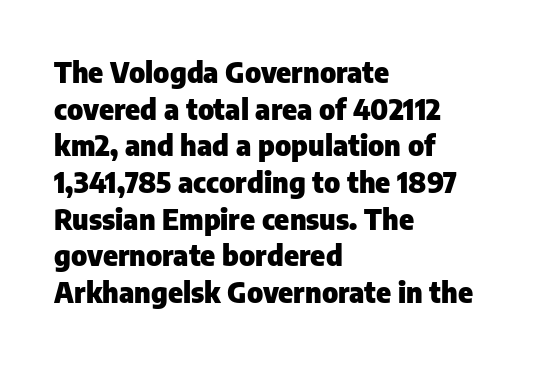
Q: Is the text bold? A: Yes.
Q: Is the text italic (slanted)? A: No, it is upright.
Q: Is the typeface a serif or a sans-serif typeface? A: Sans-serif.
Q: Is the text underlined? A: No.
Q: How is the paragraph aligned? A: Left-aligned.
Q: Is the spacing between letters normal or unusually wide? A: Normal.
Q: Is the spacing between lines tight, normal or loose? A: Normal.
Q: Width (condensed, normal, or wide)? A: Normal.
Q: Stroke contrast? A: Low.
Q: x-height? A: Medium.
Q: Monospaced? A: No.
